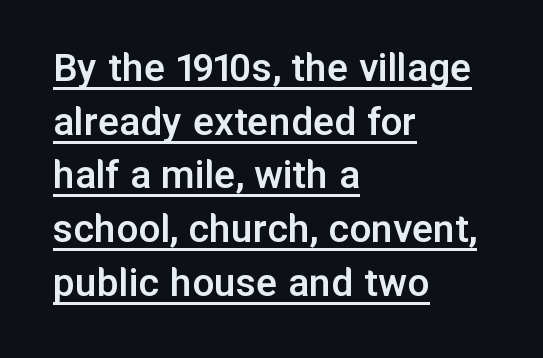
{"serif": "no", "italic": "no", "bold": "semi", "weight": "semibold", "width": "normal", "stroke_contrast": "low", "x_height": "medium", "monospaced": "no", "underline": "yes", "align": "left", "line_spacing_ratio": 1.22, "letter_spacing": "normal", "letter_spacing_em": 0.0, "glyph_px": 44}
